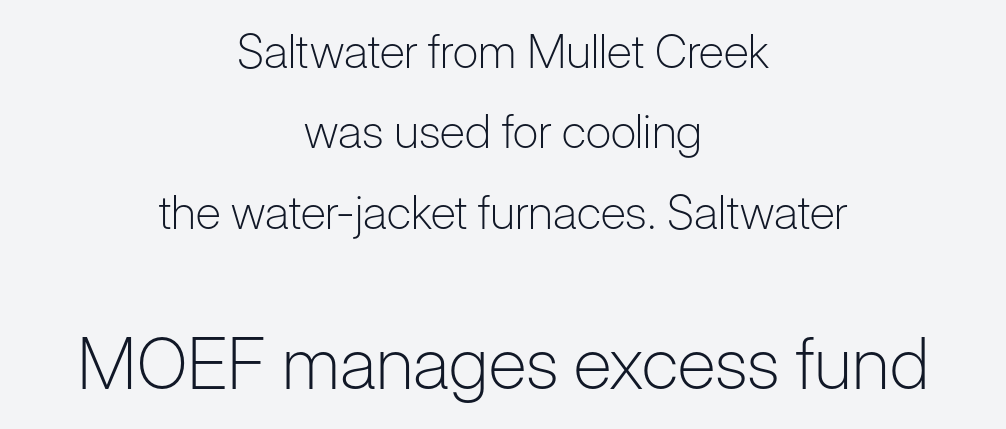
{"serif": "no", "italic": "no", "bold": "no", "weight": "light", "width": "normal", "stroke_contrast": "low", "x_height": "medium", "monospaced": "no", "underline": "no", "align": "center", "line_spacing_ratio": 1.71, "letter_spacing": "normal", "letter_spacing_em": 0.0, "larger_block": "second", "size_ratio": 1.51, "glyph_px": 71}
